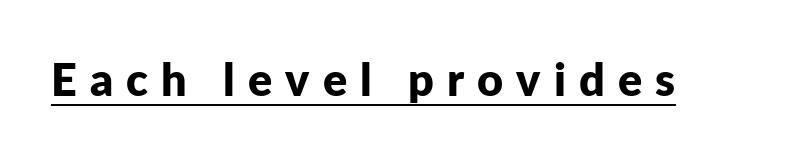
{"serif": "no", "italic": "no", "bold": "yes", "weight": "bold", "width": "normal", "stroke_contrast": "low", "x_height": "medium", "monospaced": "no", "underline": "yes", "letter_spacing": "wide", "letter_spacing_em": 0.29, "glyph_px": 45}
